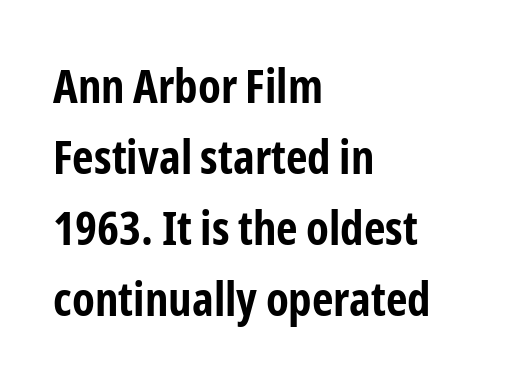
{"serif": "no", "italic": "no", "bold": "yes", "weight": "bold", "width": "condensed", "stroke_contrast": "low", "x_height": "medium", "monospaced": "no", "underline": "no", "align": "left", "line_spacing": "normal", "line_spacing_ratio": 1.51, "letter_spacing": "normal", "letter_spacing_em": 0.0, "glyph_px": 47}
